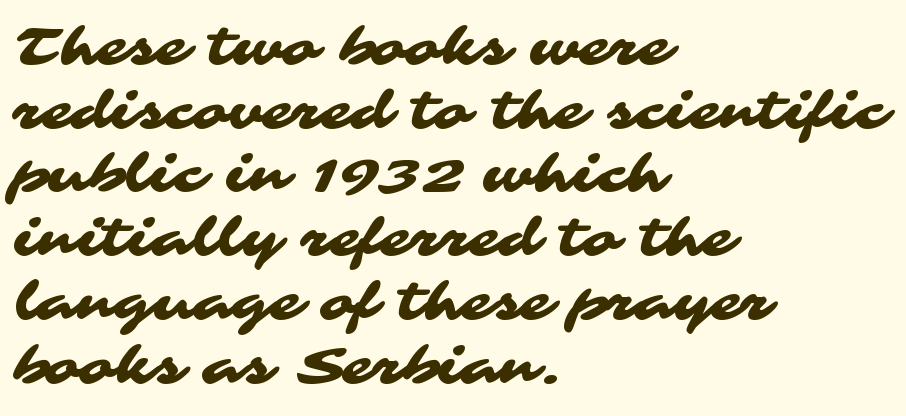
Q: Is the typeface a serif or a sans-serif typeface? A: Sans-serif.
Q: Is the text underlined? A: No.
Q: How is the paragraph aligned? A: Left-aligned.
Q: Is the spacing between letters normal or unusually wide? A: Normal.
Q: Is the spacing between lines tight, normal or loose? A: Normal.
Q: Width (condensed, normal, or wide)? A: Wide.
Q: Stroke contrast? A: Medium.
Q: x-height? A: Medium.
Q: Monospaced? A: No.
